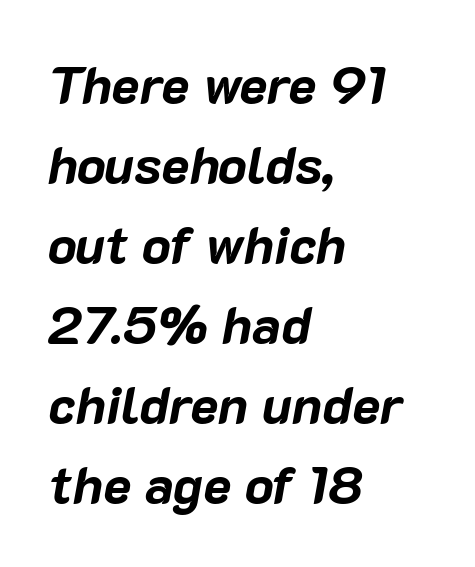
Q: Is the text bold? A: Yes.
Q: Is the text italic (slanted)? A: Yes, it leans right by about 10 degrees.
Q: Is the text underlined? A: No.
Q: How is the paragraph aligned? A: Left-aligned.
Q: Is the spacing between letters normal or unusually wide? A: Normal.
Q: Is the spacing between lines tight, normal or loose? A: Normal.
Q: Width (condensed, normal, or wide)? A: Normal.
Q: Stroke contrast? A: Low.
Q: x-height? A: Medium.
Q: Monospaced? A: No.
